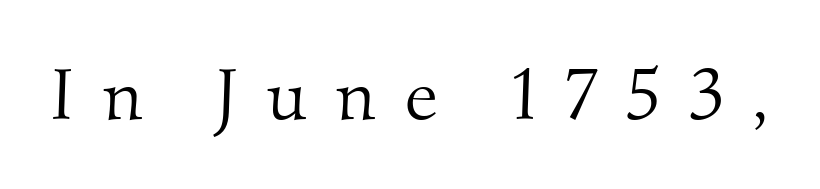
Q: Is the text bold? A: No.
Q: Is the typeface a serif or a sans-serif typeface? A: Serif.
Q: Is the text underlined? A: No.
Q: Is the spacing between letters normal or unusually wide? A: Unusually wide.
Q: Width (condensed, normal, or wide)? A: Normal.
Q: Stroke contrast? A: Medium.
Q: x-height? A: Small.
Q: Monospaced? A: No.
